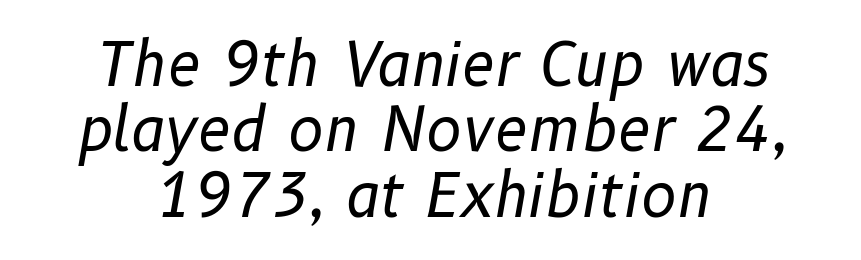
Q: Is the text bold? A: No.
Q: Is the text italic (slanted)? A: Yes, it leans right by about 10 degrees.
Q: Is the text underlined? A: No.
Q: How is the paragraph aligned? A: Centered.
Q: Is the spacing between letters normal or unusually wide? A: Normal.
Q: Is the spacing between lines tight, normal or loose? A: Tight.
Q: Width (condensed, normal, or wide)? A: Normal.
Q: Stroke contrast? A: Low.
Q: x-height? A: Medium.
Q: Monospaced? A: No.
